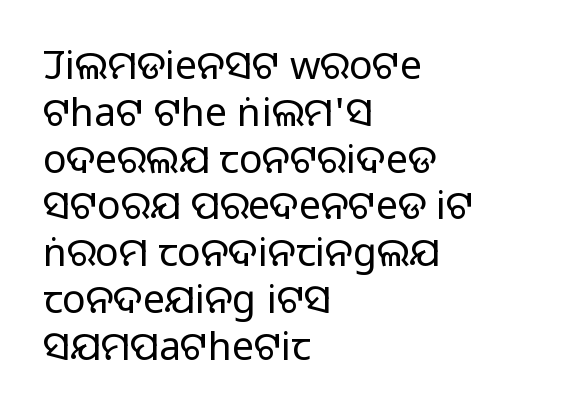
The image shows 39 px regular-weight sans-serif type, upright; set left-aligned, line spacing 1.2x, normal letter spacing, not underlined; low stroke contrast and a large x-height.
